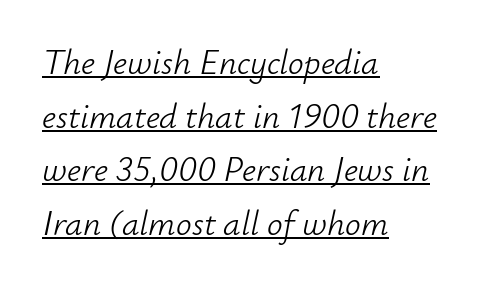
{"italic": "yes", "lean": "right", "slant_degrees": 12, "bold": "no", "weight": "light", "width": "normal", "stroke_contrast": "low", "x_height": "small", "monospaced": "no", "underline": "yes", "align": "left", "line_spacing": "normal", "line_spacing_ratio": 1.53, "letter_spacing": "normal", "letter_spacing_em": 0.0, "glyph_px": 35}
